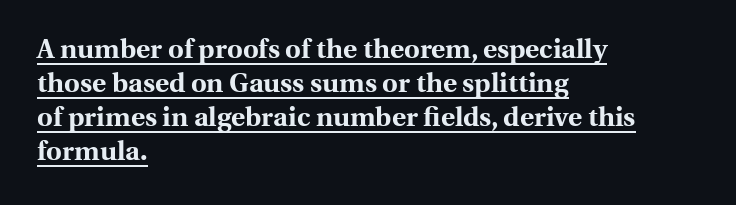
{"italic": "no", "bold": "yes", "underline": "yes", "align": "left", "line_spacing": "normal", "line_spacing_ratio": 1.26, "letter_spacing": "normal", "letter_spacing_em": 0.0, "glyph_px": 27}
